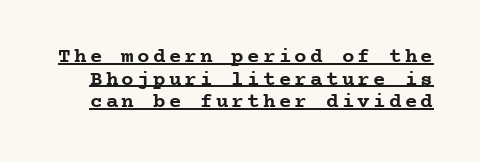
{"italic": "no", "bold": "yes", "underline": "yes", "line_spacing": "tight", "line_spacing_ratio": 1.08, "glyph_px": 21}
